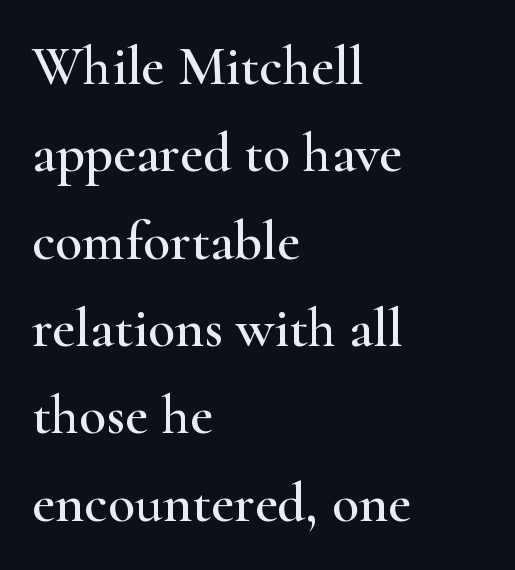
The letters stand straight up with perfectly vertical stems. Small tapered or slab feet sit at the stroke ends, so this counts as serif. There is no visible air inserted between adjacent glyphs. Character widths vary here, with narrow letters taking less room than wide ones. Regarding leading, the lines here are spaced in the standard way.
